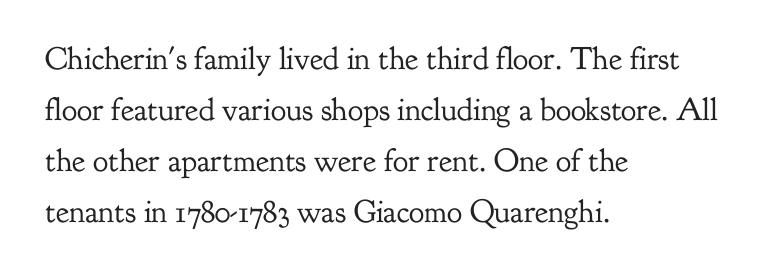
{"serif": "yes", "italic": "no", "bold": "no", "weight": "regular", "width": "normal", "stroke_contrast": "low", "x_height": "small", "monospaced": "no", "underline": "no", "align": "left", "line_spacing": "normal", "line_spacing_ratio": 1.59, "letter_spacing": "normal", "letter_spacing_em": 0.0, "glyph_px": 32}
